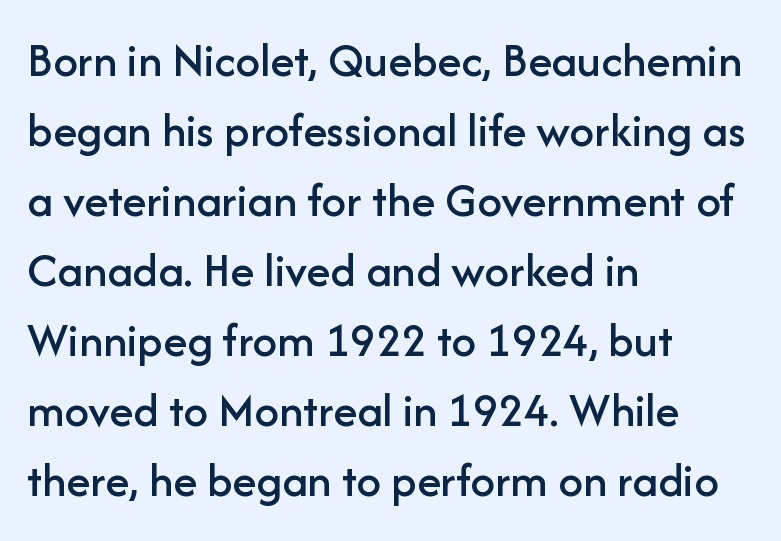
{"serif": "no", "italic": "no", "width": "normal", "stroke_contrast": "low", "x_height": "medium", "monospaced": "no", "underline": "no", "align": "left", "line_spacing": "normal", "line_spacing_ratio": 1.43, "letter_spacing": "normal", "letter_spacing_em": 0.0, "glyph_px": 49}
